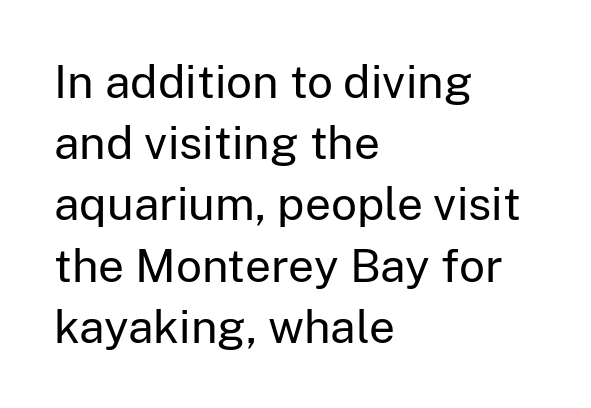
It's the straight-up-and-down kind of type. The glyphs are unaccompanied by any horizontal stroke below them. Inter-character spacing is left at the font's built-in metrics. Horizontally, the lines are justified to the leading edge only.
